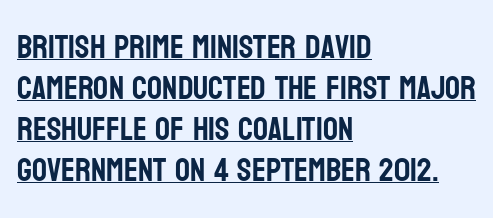
The image shows 33 px condensed sans-serif type, upright; set left-aligned, line spacing 1.24x, normal letter spacing, underlined; low stroke contrast and a large x-height.
